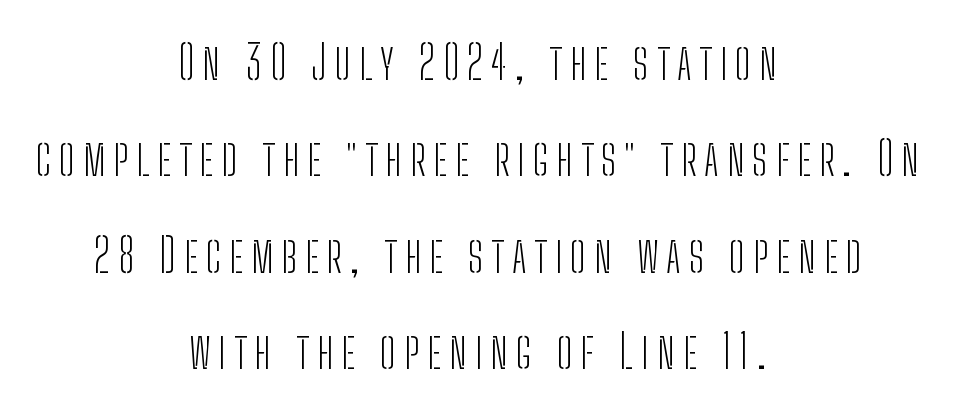
Students, observe: this is what heavily led, spacious text looks like. This sample has the flowing, uneven cadence of proportional lettering. Serif or sans? Sans — the stroke terminals are bare. The font's upright variant was chosen for this text.
